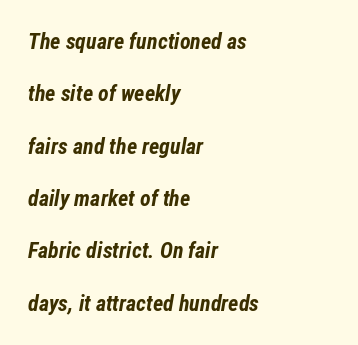
Compared with a centered layout, this one pins lines to the left instead. Is the letter spacing exaggerated? No — it looks like the ordinary default. Line spacing here is loose. Designer's note — italics engaged.
